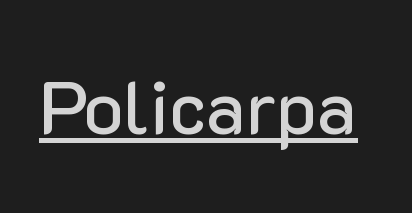
Q: Is the text italic (slanted)? A: No, it is upright.
Q: Is the typeface a serif or a sans-serif typeface? A: Sans-serif.
Q: Is the text underlined? A: Yes.
Q: Is the spacing between letters normal or unusually wide? A: Normal.
Q: Width (condensed, normal, or wide)? A: Normal.
Q: Stroke contrast? A: Low.
Q: x-height? A: Medium.
Q: Monospaced? A: No.
